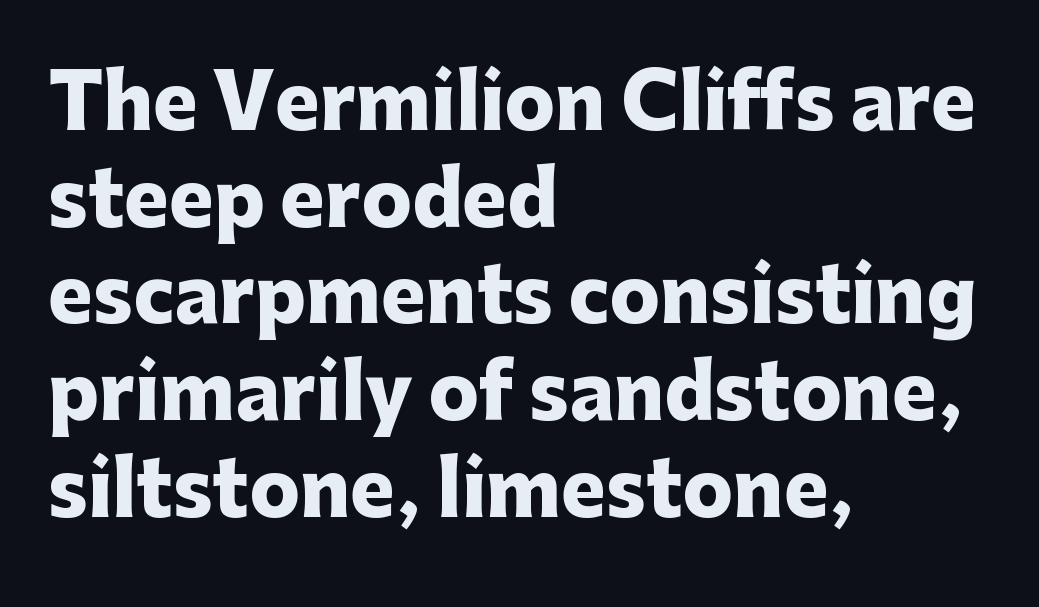
The strip under each line holds only bare page. The rendering uses natural spacing where letterforms have individual widths. If you drew a ruler down the left edge, every line would touch it. Glyph-to-glyph distance matches everyday printed text. Caption: bold face, heavy strokes.
